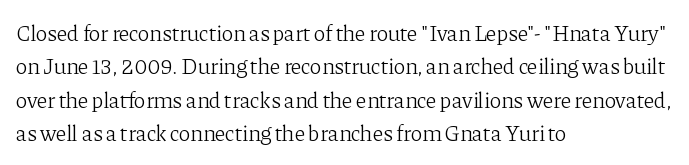
The image shows 22 px text type, upright; set left-aligned, normal line spacing (1.52x), normal letter spacing, not underlined.
